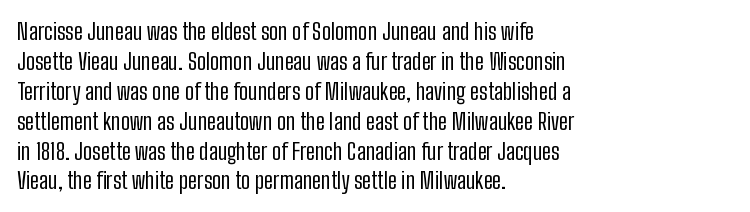
The image shows 23 px text type, upright; set left-aligned, normal line spacing (1.3x), normal letter spacing, not underlined.
